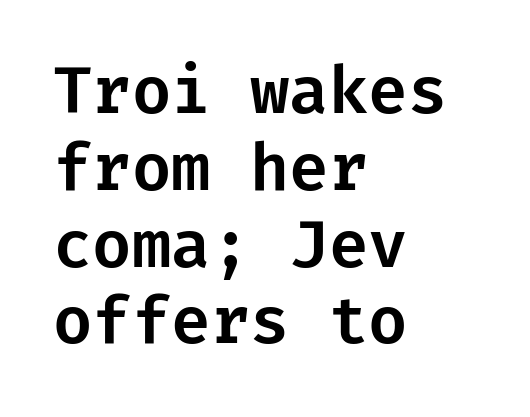
{"serif": "no", "italic": "no", "width": "normal", "stroke_contrast": "low", "x_height": "medium", "underline": "no", "align": "left", "line_spacing_ratio": 1.2, "letter_spacing": "normal", "letter_spacing_em": 0.0, "glyph_px": 64}
